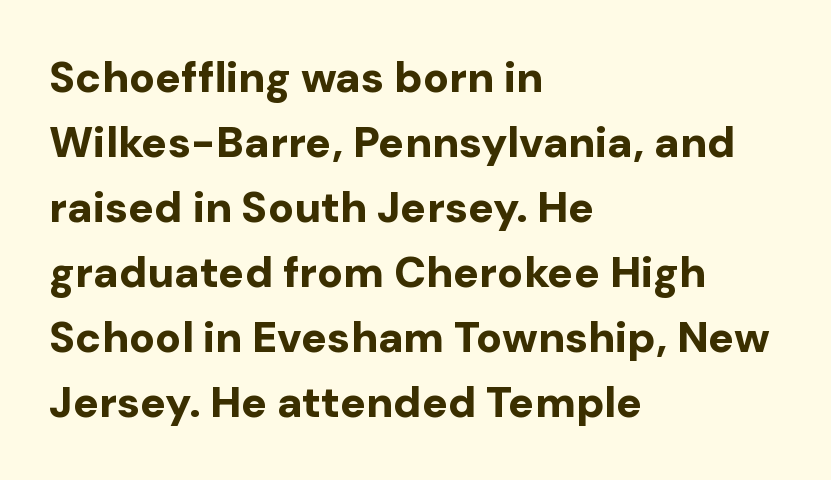
Q: Is the text bold? A: Yes.
Q: Is the text italic (slanted)? A: No, it is upright.
Q: Is the typeface a serif or a sans-serif typeface? A: Sans-serif.
Q: Is the text underlined? A: No.
Q: How is the paragraph aligned? A: Left-aligned.
Q: Is the spacing between letters normal or unusually wide? A: Normal.
Q: Is the spacing between lines tight, normal or loose? A: Normal.
Q: Width (condensed, normal, or wide)? A: Normal.
Q: Stroke contrast? A: Low.
Q: x-height? A: Medium.
Q: Monospaced? A: No.
